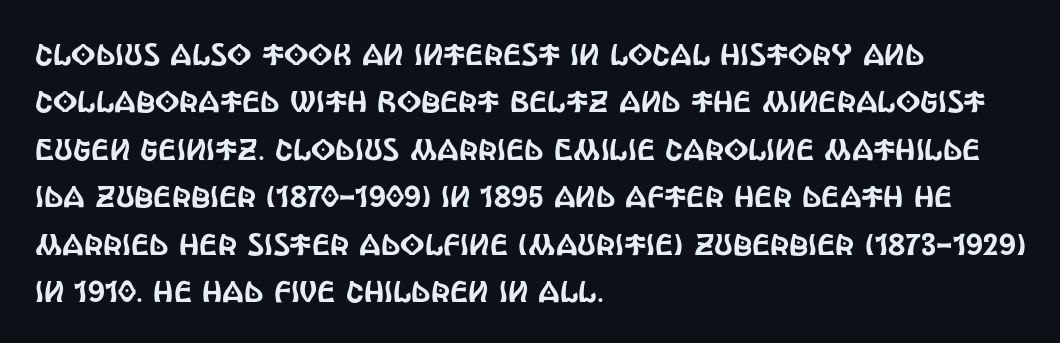
{"serif": "no", "italic": "no", "width": "condensed", "x_height": "large", "monospaced": "no", "underline": "no", "align": "left", "line_spacing": "normal", "line_spacing_ratio": 1.58, "letter_spacing": "normal", "letter_spacing_em": 0.0, "glyph_px": 30}
